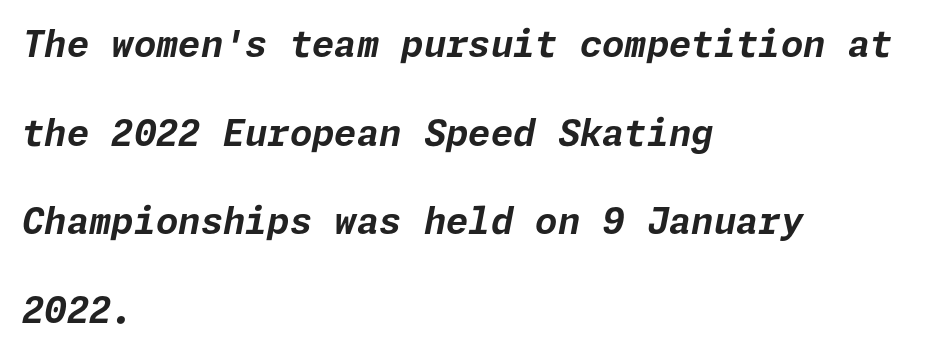
A typesetter would mark this as italic. Every row of glyphs begins at an identical x-position on the left. Line spacing here is loose. Strong, thick strokes mark this as bold type. The strip under each line holds only bare page. Characters follow at the spacing the type designer built in.
